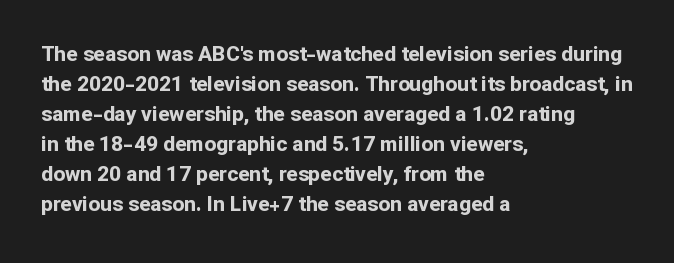
The font's upright variant was chosen for this text. These lines keep a tight, regular rhythm from letter to letter. Notice how thick the strokes are: this is what a full bold looks like. These lines sit exactly where default settings would place them.
